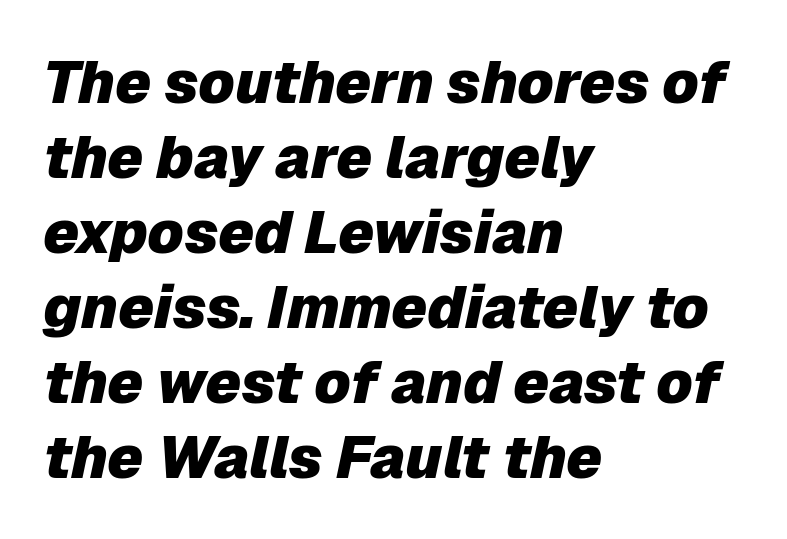
The image shows 59 px heavy type, italic (leaning right); set left-aligned, normal line spacing (1.27x), normal letter spacing, not underlined; low stroke contrast and a medium x-height.
